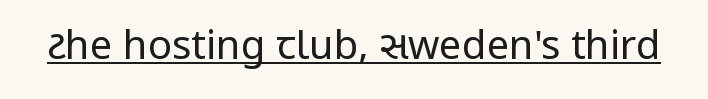
{"serif": "no", "italic": "no", "bold": "no", "weight": "regular", "width": "normal", "stroke_contrast": "low", "x_height": "medium", "monospaced": "no", "underline": "yes", "letter_spacing": "normal", "letter_spacing_em": 0.0, "glyph_px": 40}
